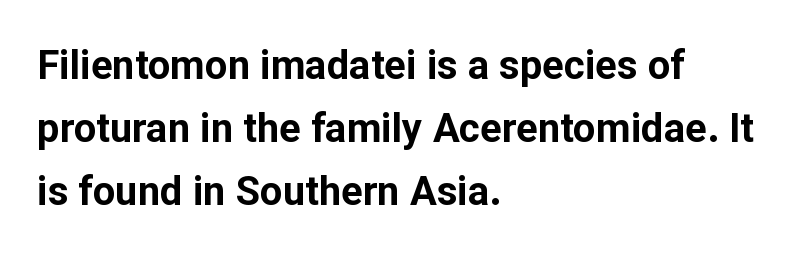
The image shows 40 px bold sans-serif type, upright; set left-aligned, normal line spacing (1.57x), normal letter spacing, not underlined; low stroke contrast and a medium x-height.
